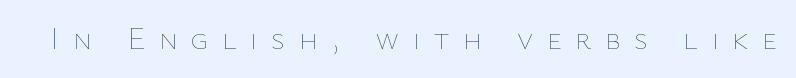
The image shows 32 px thin type, upright; set unusually wide letter spacing (+0.42 em), not underlined; low stroke contrast and a medium x-height.
